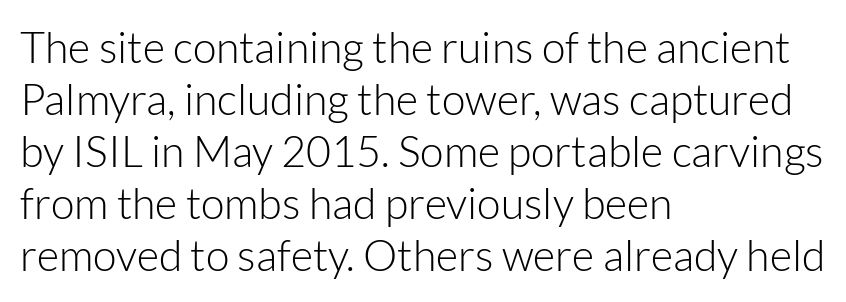
{"serif": "no", "italic": "no", "bold": "no", "weight": "light", "width": "normal", "stroke_contrast": "low", "x_height": "medium", "monospaced": "no", "underline": "no", "align": "left", "line_spacing_ratio": 1.21, "letter_spacing": "normal", "letter_spacing_em": 0.0, "glyph_px": 43}
